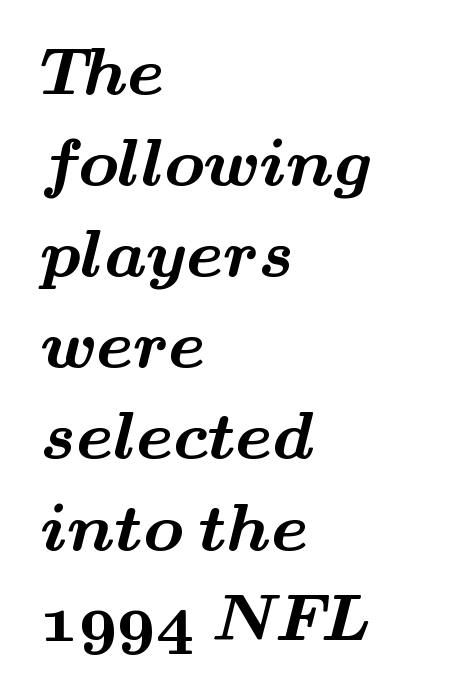
Looks like regular typesetting: each glyph gets only the width it needs. The passage is arranged the way most books set body copy — flush left. Plenty of ink on the page — the face is bold. The type family on display is of the serif kind.
